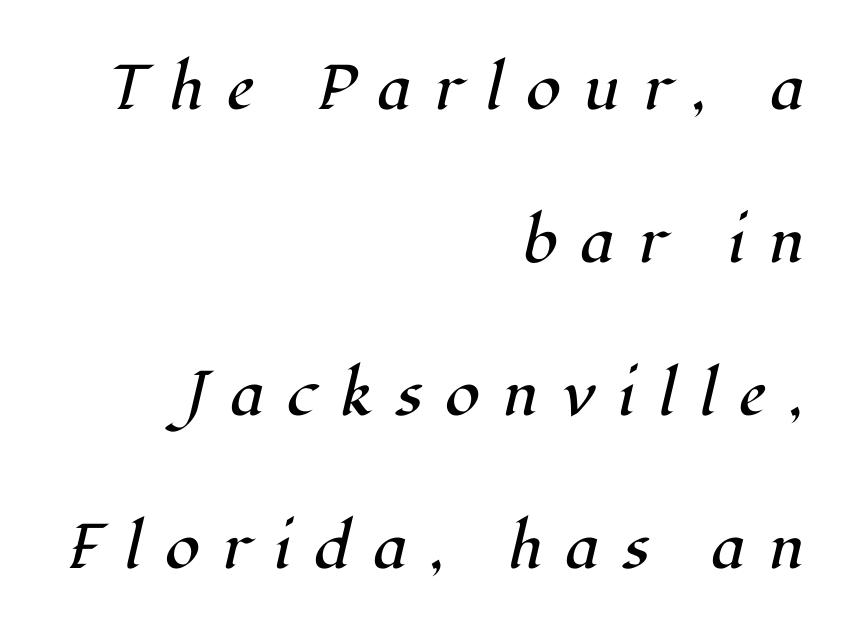
Q: Is the text bold? A: No.
Q: Is the text italic (slanted)? A: Yes, it leans right by about 12 degrees.
Q: Is the typeface a serif or a sans-serif typeface? A: Serif.
Q: Is the text underlined? A: No.
Q: How is the paragraph aligned? A: Right-aligned.
Q: Is the spacing between letters normal or unusually wide? A: Unusually wide.
Q: Is the spacing between lines tight, normal or loose? A: Loose.
Q: Width (condensed, normal, or wide)? A: Normal.
Q: Stroke contrast? A: High.
Q: x-height? A: Medium.
Q: Monospaced? A: No.
